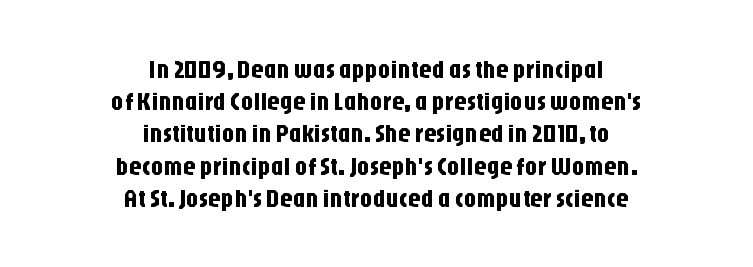
Italic: no, the glyphs are upright roman. This rendering features lettering with no underline. Neither beginnings nor endings align; midpoints do. The leading is moderate, giving the passage an even texture.
